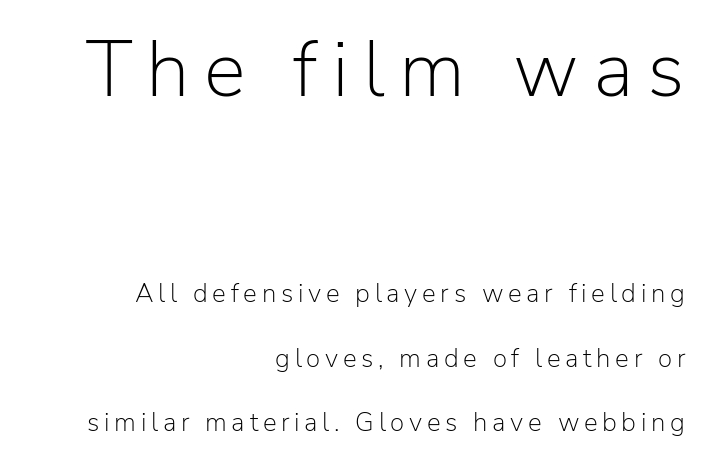
The image shows 79 px light sans-serif type, upright; set right-aligned, loose line spacing (2.48x), not underlined; the first (top) block is 3.04x larger; low stroke contrast and a medium x-height.
